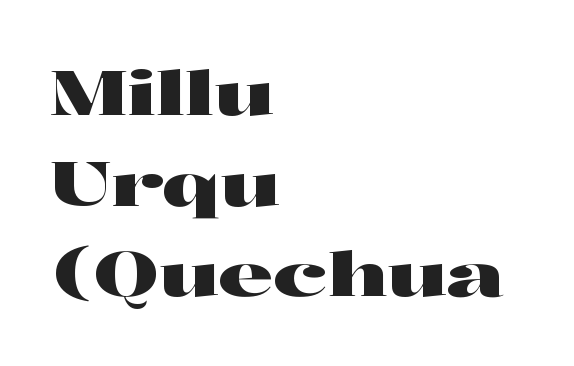
Q: Is the text italic (slanted)? A: No, it is upright.
Q: Is the typeface a serif or a sans-serif typeface? A: Serif.
Q: Is the text underlined? A: No.
Q: How is the paragraph aligned? A: Left-aligned.
Q: Is the spacing between letters normal or unusually wide? A: Normal.
Q: Is the spacing between lines tight, normal or loose? A: Normal.
Q: Width (condensed, normal, or wide)? A: Wide.
Q: Stroke contrast? A: High.
Q: x-height? A: Medium.
Q: Monospaced? A: No.
